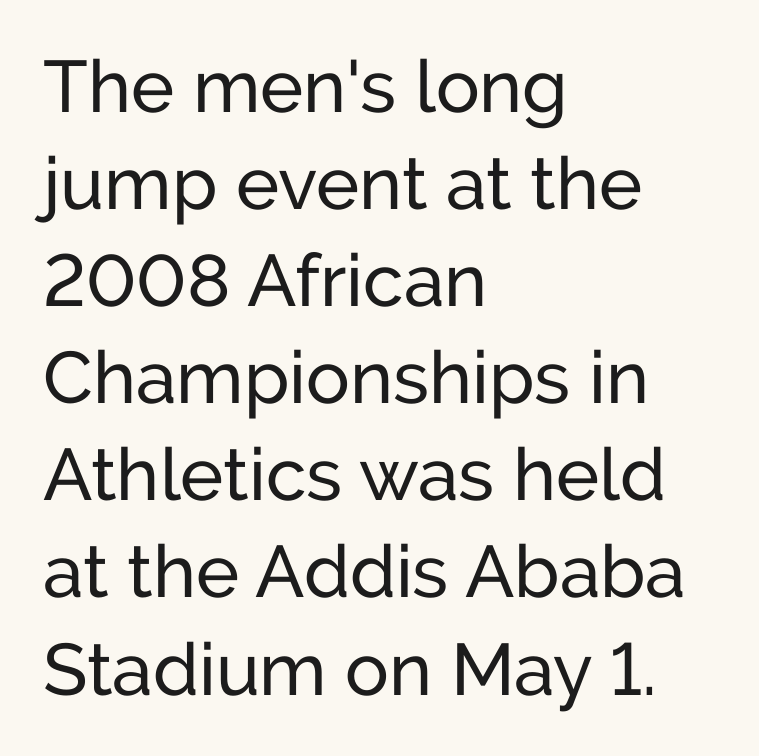
Proportional: the letters do not fall into vertical columns. No feet cap the strokes, marking this as sans-serif type. Students, observe: this is what conventionally led text looks like. Posture: straight, roman, zero tilt.
